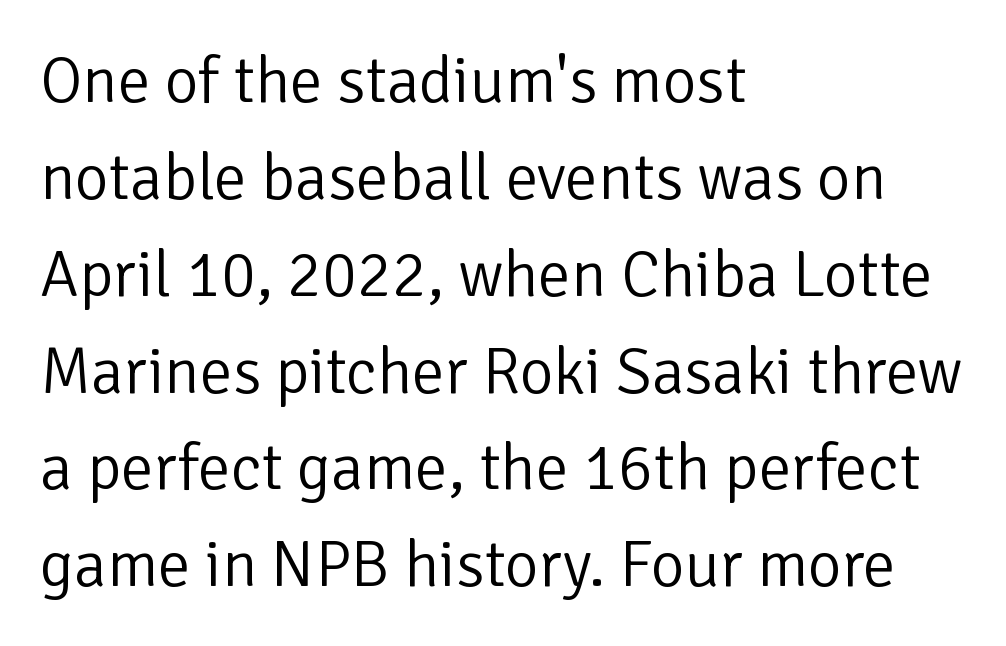
The image shows 65 px light sans-serif type, upright; set left-aligned, normal line spacing (1.49x), normal letter spacing, not underlined; low stroke contrast and a medium x-height.
